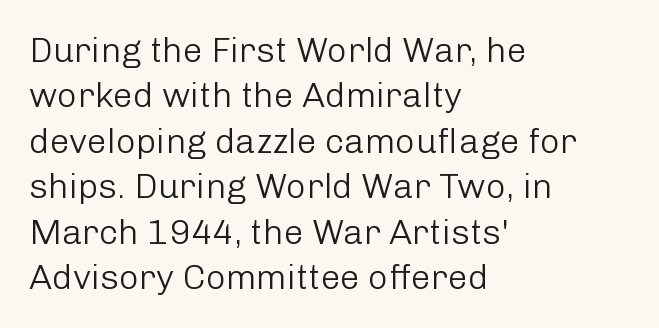
The cut favours lightness, reaching ordinary text weight at its darkest. The type is set solid horizontally, with unmodified tracking. You can tell from the bare stems that sans-serif type was used. Beneath every word, the page is bare. The letters advance in unequal steps, a hallmark of proportional type. Quick note: interline space is typical.
